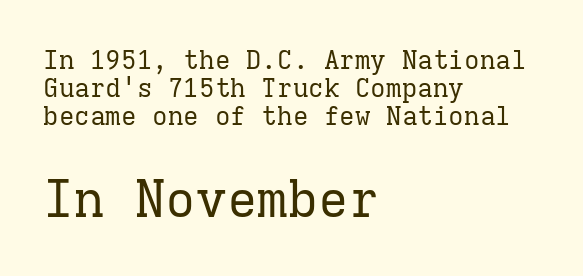
{"serif": "yes", "italic": "no", "bold": "no", "weight": "regular", "width": "normal", "stroke_contrast": "low", "x_height": "medium", "monospaced": "yes", "underline": "no", "align": "left", "line_spacing": "tight", "line_spacing_ratio": 1.07, "letter_spacing": "normal", "letter_spacing_em": 0.0, "larger_block": "second", "size_ratio": 1.96, "glyph_px": 51}
